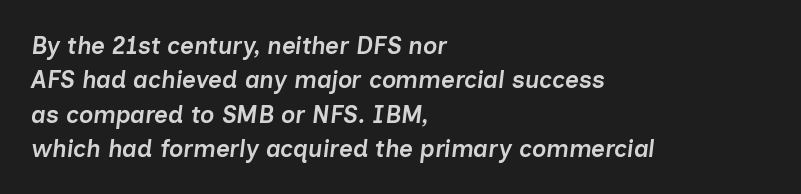
If you drew a ruler down the left edge, every line would touch it. Unmarked baselines from the first word to the last. Regarding leading, the lines here are spaced in the standard way. Does the lettering tilt? It does — this is italic. The gaps between neighbouring characters are ordinary and unremarkable.
